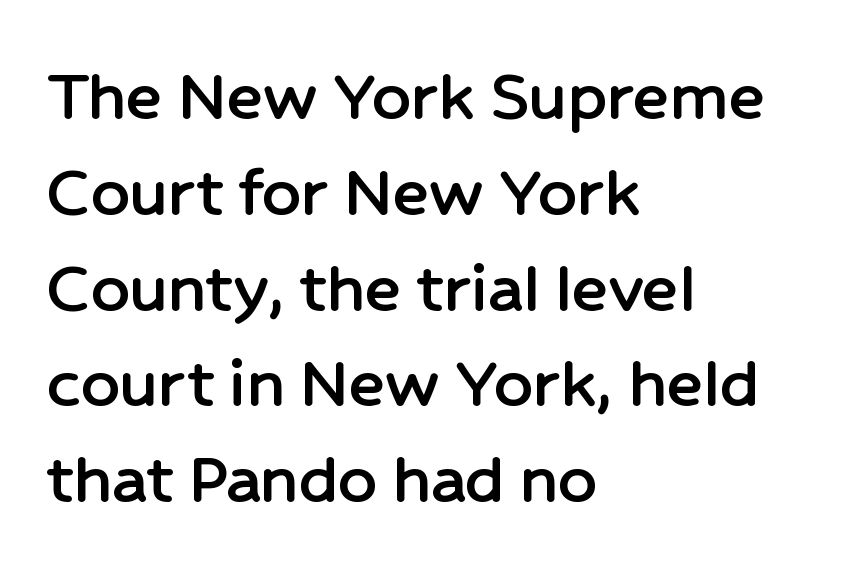
The image shows 76 px sans-serif type, upright; set left-aligned, normal line spacing (1.26x), normal letter spacing, not underlined; low stroke contrast and a medium x-height.
